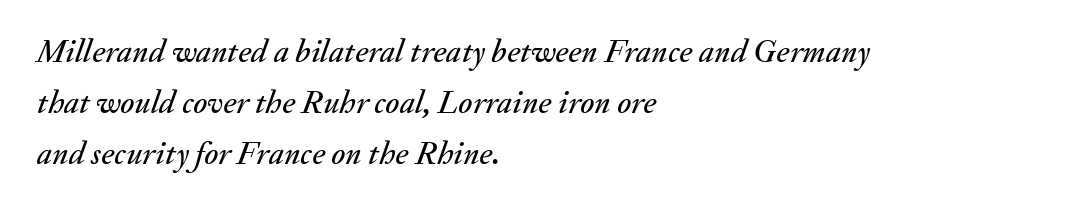
{"italic": "yes", "lean": "right", "slant_degrees": 20, "width": "normal", "stroke_contrast": "medium", "x_height": "small", "monospaced": "no", "underline": "no", "align": "left", "line_spacing": "normal", "line_spacing_ratio": 1.55, "letter_spacing": "normal", "letter_spacing_em": 0.0, "glyph_px": 33}
